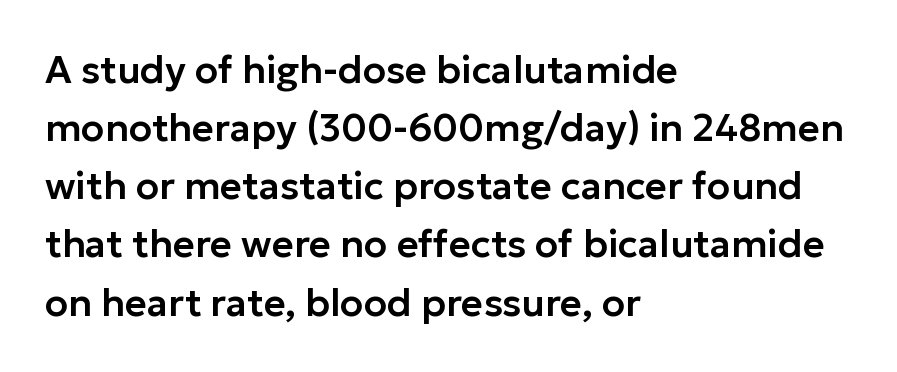
{"serif": "no", "italic": "no", "width": "normal", "stroke_contrast": "low", "x_height": "medium", "monospaced": "no", "underline": "no", "align": "left", "line_spacing": "normal", "line_spacing_ratio": 1.53, "letter_spacing": "normal", "letter_spacing_em": 0.0, "glyph_px": 38}
